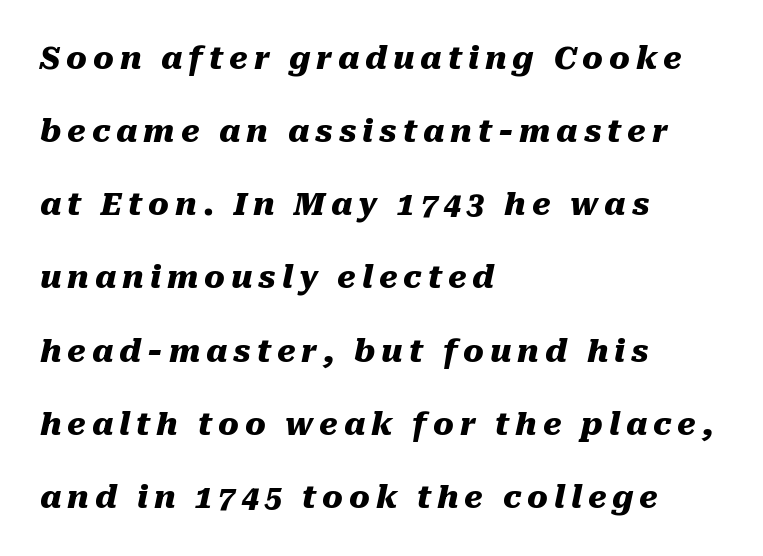
{"italic": "yes", "lean": "right", "slant_degrees": 10, "bold": "yes", "weight": "heavy", "width": "normal", "stroke_contrast": "medium", "x_height": "medium", "monospaced": "no", "underline": "no", "align": "left", "line_spacing": "loose", "line_spacing_ratio": 2.36, "glyph_px": 31}
